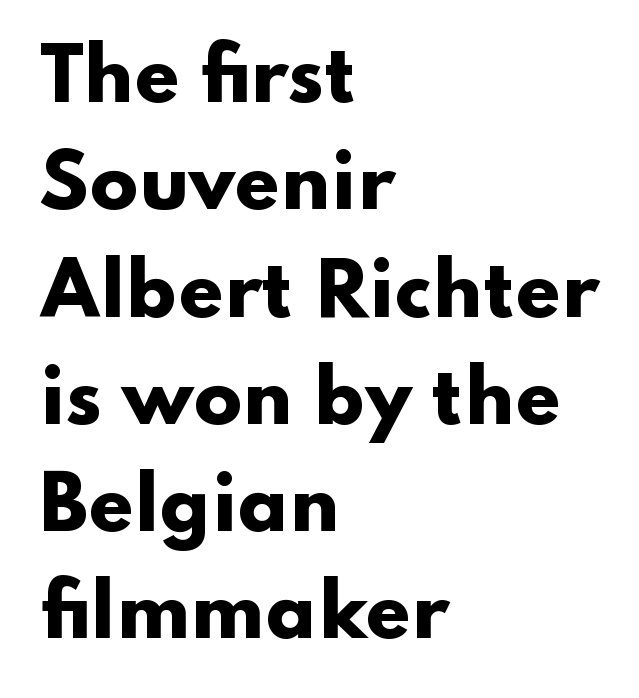
{"serif": "no", "italic": "no", "bold": "yes", "weight": "heavy", "width": "wide", "stroke_contrast": "low", "x_height": "small", "monospaced": "no", "underline": "no", "align": "left", "line_spacing": "normal", "line_spacing_ratio": 1.49, "letter_spacing": "normal", "letter_spacing_em": 0.0, "glyph_px": 72}
